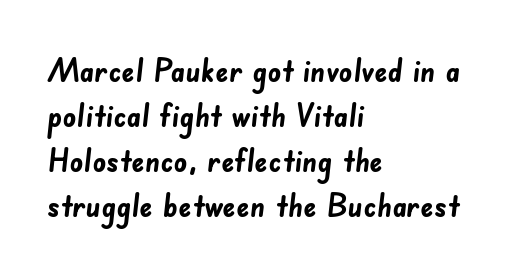
Notice how the passage keeps a crisp vertical edge on the left only. The face used here is a sans, in the tradition of grotesques and geometrics. Rule under the text: the space is simply empty. Compared with an ordinary text face, these strokes are far heavier — a full bold. The passage shown has conventional tracking throughout.
